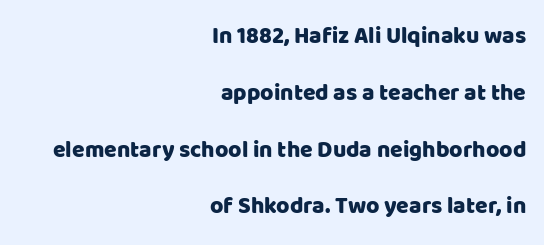
The face used here is rendered with its standard letterfit. Line endings align vertically; line beginnings do not. Beneath every word, the page is bare. No italicization has been applied; the sample stays upright. In terms of leading, this rendering errs on the spacious side.
